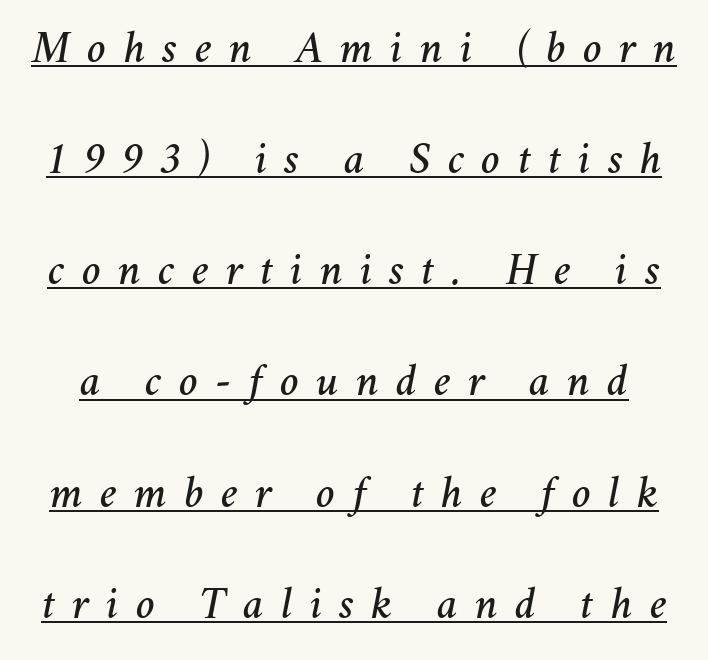
Q: Is the text italic (slanted)? A: Yes, it leans right by about 11 degrees.
Q: Is the text underlined? A: Yes.
Q: Is the spacing between letters normal or unusually wide? A: Unusually wide.
Q: Is the spacing between lines tight, normal or loose? A: Loose.
Q: Width (condensed, normal, or wide)? A: Normal.
Q: Stroke contrast? A: Medium.
Q: x-height? A: Medium.
Q: Monospaced? A: No.
